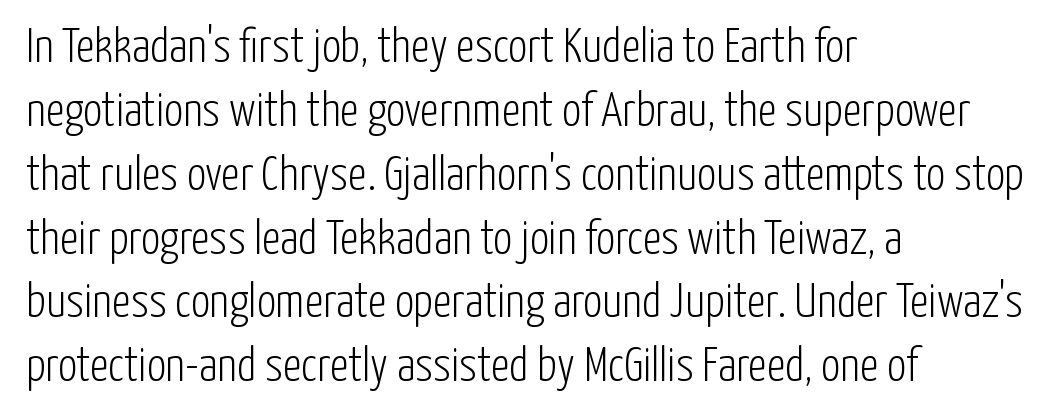
The image shows 48 px light, condensed sans-serif type, upright; set left-aligned, normal line spacing (1.33x), normal letter spacing, not underlined; low stroke contrast and a medium x-height.
